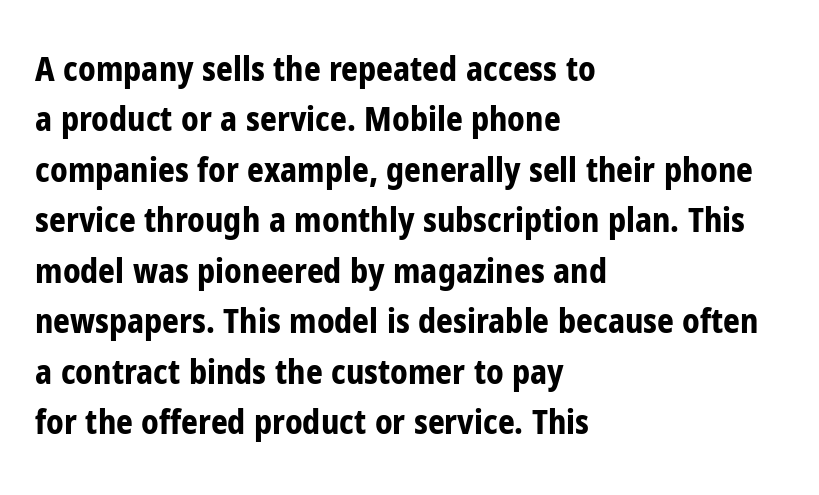
{"serif": "no", "italic": "no", "bold": "yes", "weight": "bold", "width": "condensed", "stroke_contrast": "low", "x_height": "medium", "monospaced": "no", "underline": "no", "align": "left", "line_spacing": "normal", "line_spacing_ratio": 1.53, "letter_spacing": "normal", "letter_spacing_em": 0.0, "glyph_px": 33}
